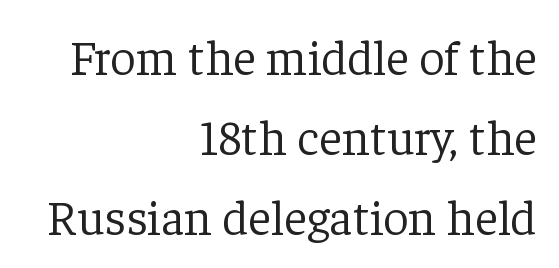
In terms of letterform style, serifs are clearly present. Is the block centered? No — it sits flush against the right margin. A typesetter would call this zero additional tracking. Does the leading feel generous? No, just average.
